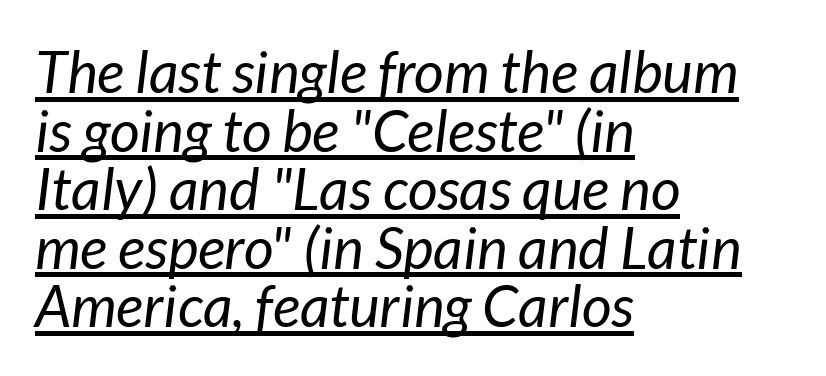
Note the varied advance widths — an 'i' is clearly narrower than an 'm'. You could call the tracking neutral — neither tight nor loose. There's an unmistakable incline to the writing here. Quick note: underline on. Successive baselines arrive quickly, one right under another. Caption: multi-line text, flush left, ragged right.
